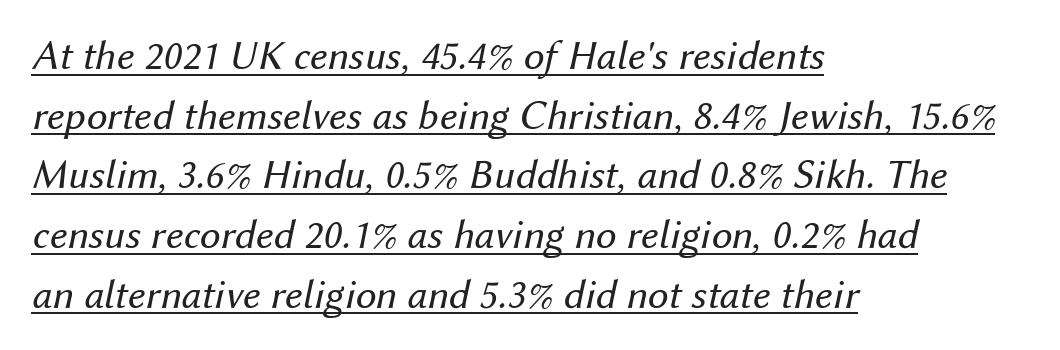
{"italic": "yes", "lean": "right", "slant_degrees": 12, "bold": "no", "weight": "regular", "width": "normal", "stroke_contrast": "medium", "x_height": "medium", "monospaced": "no", "underline": "yes", "align": "left", "line_spacing": "normal", "line_spacing_ratio": 1.42, "letter_spacing": "normal", "letter_spacing_em": 0.0, "glyph_px": 42}
